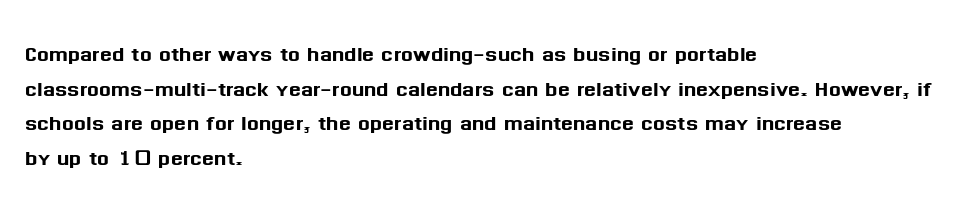
Q: Is the text italic (slanted)? A: No, it is upright.
Q: Is the typeface a serif or a sans-serif typeface? A: Sans-serif.
Q: Is the text underlined? A: No.
Q: How is the paragraph aligned? A: Left-aligned.
Q: Is the spacing between letters normal or unusually wide? A: Normal.
Q: Width (condensed, normal, or wide)? A: Normal.
Q: Stroke contrast? A: Medium.
Q: x-height? A: Medium.
Q: Monospaced? A: No.
